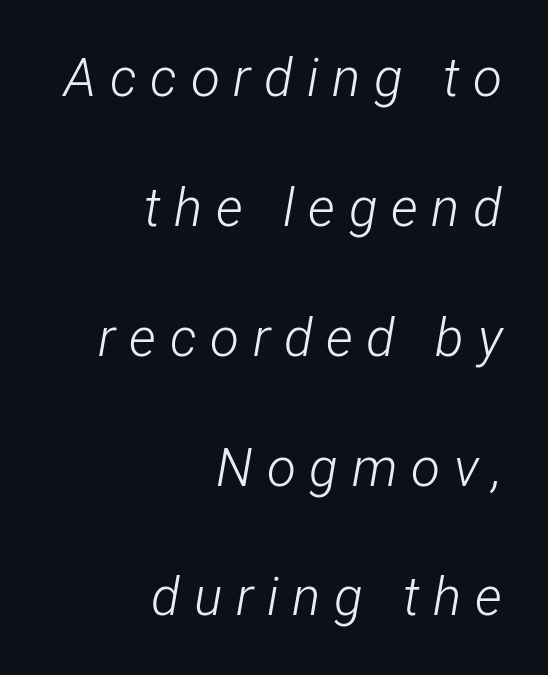
The image shows 53 px light, condensed type, italic (leaning right); set right-aligned, loose line spacing (2.45x), unusually wide letter spacing (+0.26 em), not underlined; low stroke contrast and a medium x-height.
